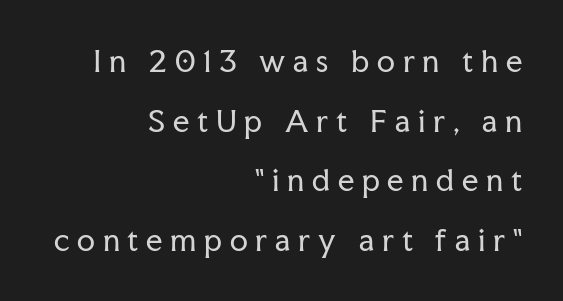
If you drew a ruler down the right edge, every line would touch it. The leading is generous, giving the passage an open texture. Plain, unruled lines of type. The characters are drawn with everyday or finer stroke widths. Posture: straight, roman, zero tilt. A typesetter would call this proportional, since set widths differ per character.
